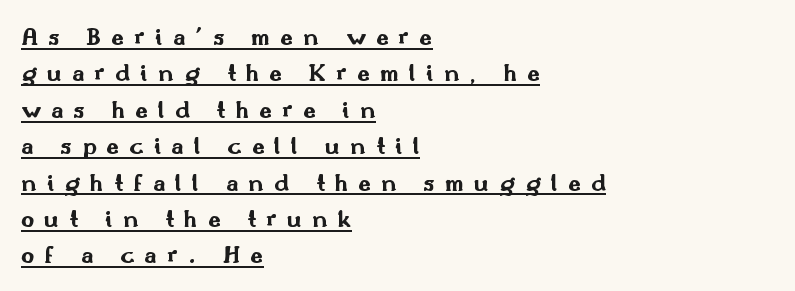
The image shows 26 px bold type, upright; set left-aligned, normal line spacing (1.4x), unusually wide letter spacing (+0.39 em), underlined.
